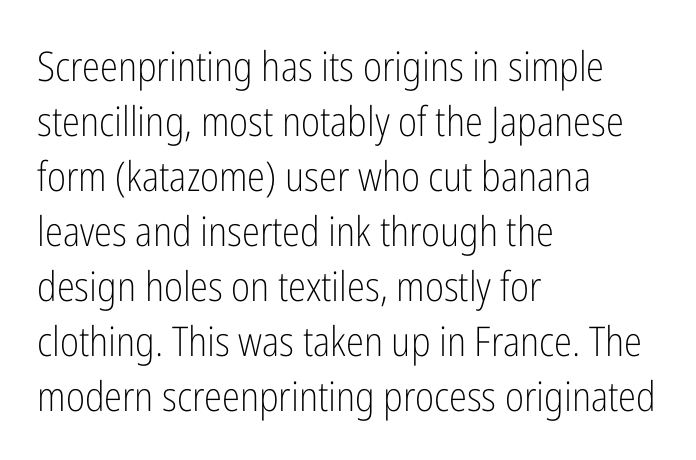
The image shows 41 px light, condensed sans-serif type, upright; set left-aligned, normal line spacing (1.34x), normal letter spacing, not underlined; low stroke contrast and a medium x-height.
